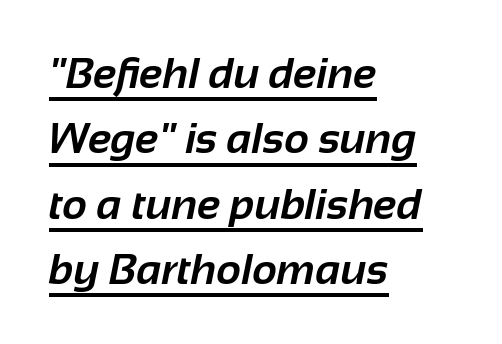
The passage shown is typeset with a sans-serif family. Thick stems and heavy bowls — unmistakably bold. You could not count columns in this text — the font is proportionally spaced. This sample uses plain, unmodified letter spacing.
